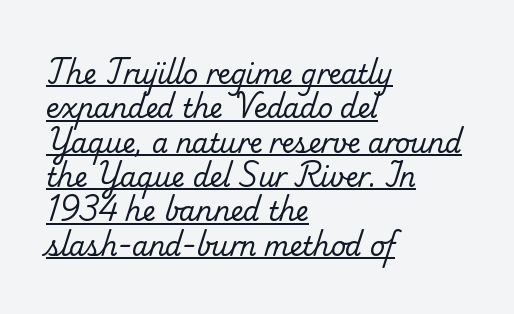
{"bold": "no", "underline": "yes", "align": "left", "line_spacing": "normal", "line_spacing_ratio": 1.32, "letter_spacing": "normal", "letter_spacing_em": 0.0, "glyph_px": 26}
